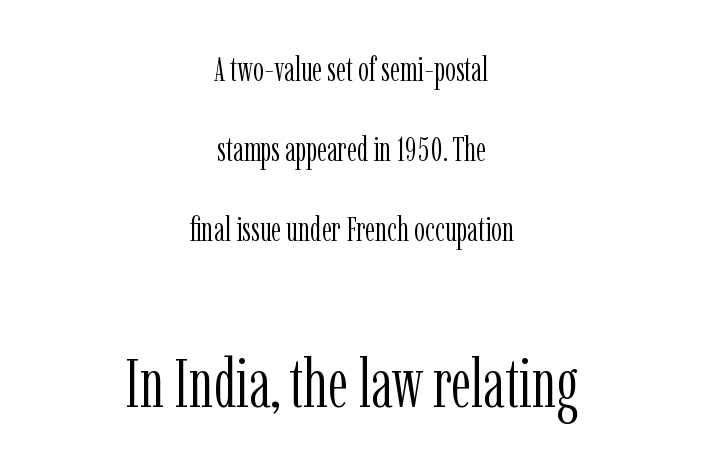
The image shows 68 px light, condensed serif type, upright; set centered, loose line spacing (2.35x), normal letter spacing, not underlined; the second (bottom) block is 2.0x larger; low stroke contrast and a medium x-height.
